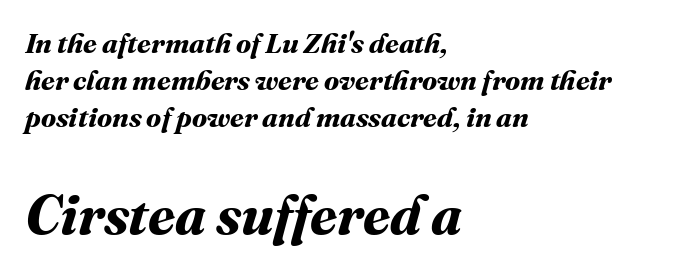
The image shows 55 px bold type; set left-aligned, normal line spacing (1.32x), normal letter spacing, not underlined; the second (bottom) block is 1.96x larger; medium stroke contrast and a medium x-height.
